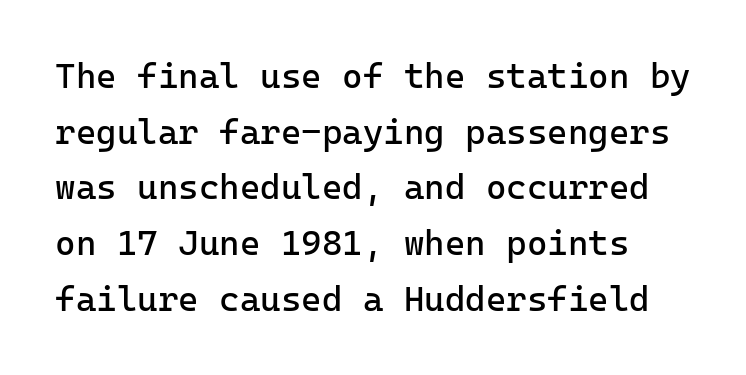
Q: Is the text bold? A: No.
Q: Is the text italic (slanted)? A: No, it is upright.
Q: Is the typeface a serif or a sans-serif typeface? A: Sans-serif.
Q: Is the text underlined? A: No.
Q: Is the spacing between letters normal or unusually wide? A: Normal.
Q: Is the spacing between lines tight, normal or loose? A: Normal.
Q: Width (condensed, normal, or wide)? A: Normal.
Q: Stroke contrast? A: Low.
Q: x-height? A: Medium.
